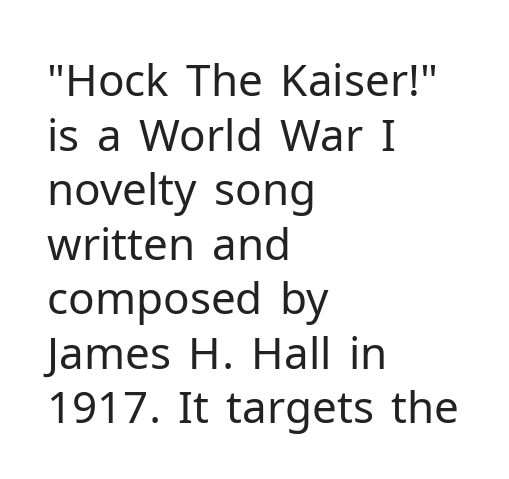
The image shows 44 px regular-weight sans-serif type, upright; set left-aligned, line spacing 1.24x, normal letter spacing, not underlined; low stroke contrast and a medium x-height.
